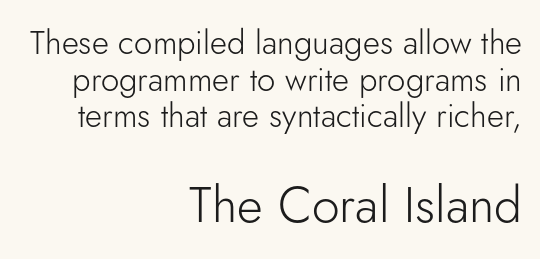
{"serif": "no", "italic": "no", "bold": "no", "weight": "light", "width": "normal", "stroke_contrast": "low", "x_height": "small", "monospaced": "no", "underline": "no", "align": "right", "line_spacing": "tight", "line_spacing_ratio": 1.11, "letter_spacing": "normal", "letter_spacing_em": 0.0, "larger_block": "second", "size_ratio": 1.52, "glyph_px": 50}
